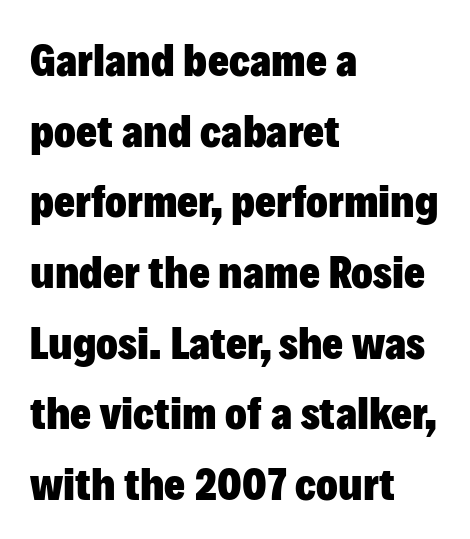
The image shows 45 px heavy sans-serif type, upright; set left-aligned, normal line spacing (1.57x), normal letter spacing, not underlined; low stroke contrast and a medium x-height.
